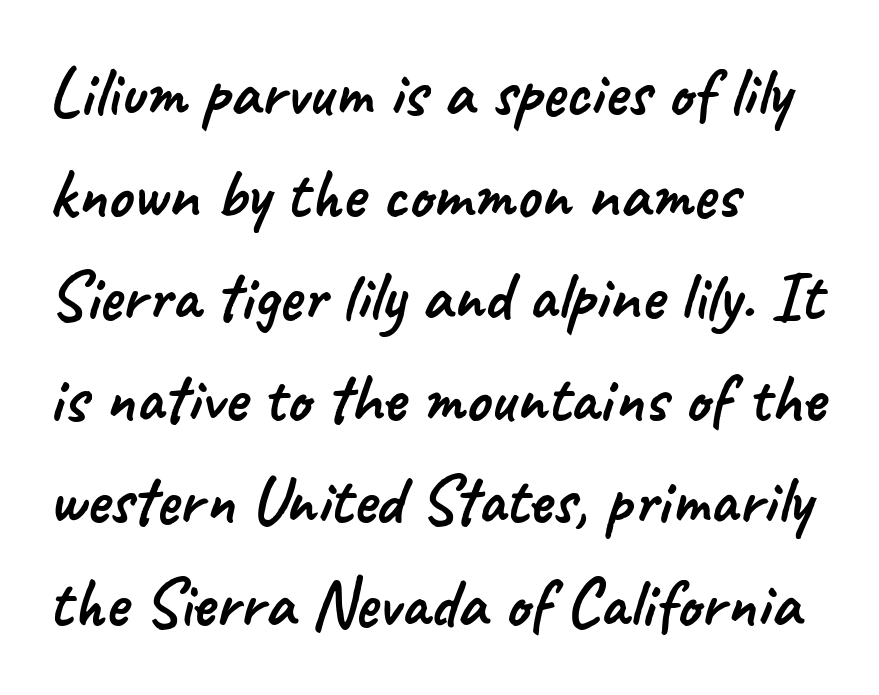
The image shows 69 px sans-serif type; set left-aligned, normal line spacing (1.48x), normal letter spacing, not underlined; low stroke contrast and a small x-height.
